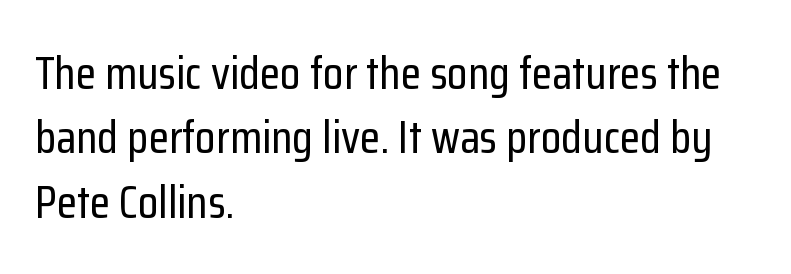
{"serif": "no", "italic": "no", "width": "condensed", "stroke_contrast": "low", "x_height": "medium", "monospaced": "no", "underline": "no", "align": "left", "line_spacing": "normal", "line_spacing_ratio": 1.37, "letter_spacing": "normal", "letter_spacing_em": 0.0, "glyph_px": 47}
